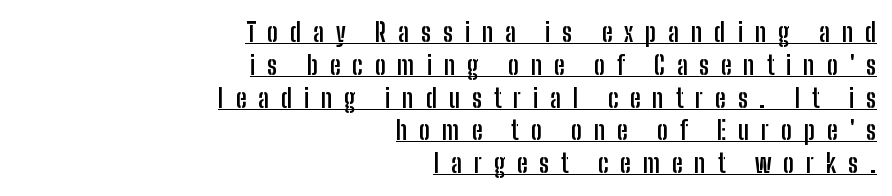
Honestly, the letter spacing is so wide it's the main thing you notice. The rendering anchors every line to the right-hand side. Pretty heavy lettering here — definitely bold. The line-height multiplier appears to be the usual default. This rendering features underlined lettering.
